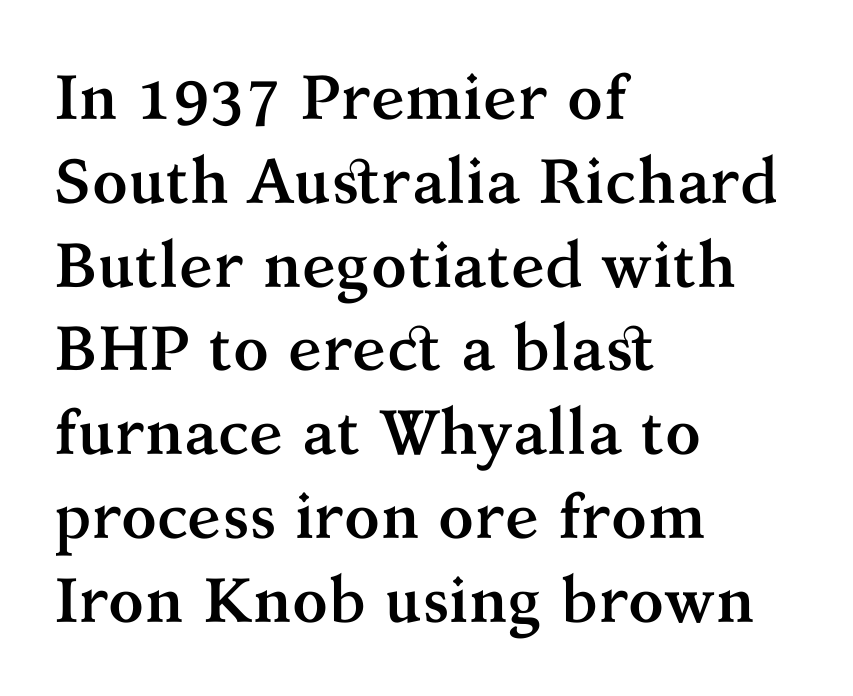
The image shows 63 px semibold serif type, upright; set left-aligned, normal line spacing (1.33x), normal letter spacing, not underlined; medium stroke contrast and a medium x-height.
